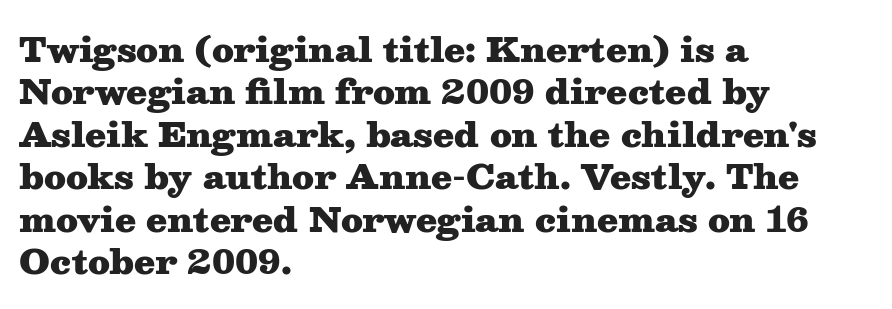
Q: Is the text bold? A: Yes.
Q: Is the text italic (slanted)? A: No, it is upright.
Q: Is the typeface a serif or a sans-serif typeface? A: Serif.
Q: Is the text underlined? A: No.
Q: How is the paragraph aligned? A: Left-aligned.
Q: Is the spacing between letters normal or unusually wide? A: Normal.
Q: Is the spacing between lines tight, normal or loose? A: Normal.
Q: Width (condensed, normal, or wide)? A: Wide.
Q: Stroke contrast? A: Medium.
Q: x-height? A: Medium.
Q: Monospaced? A: No.
